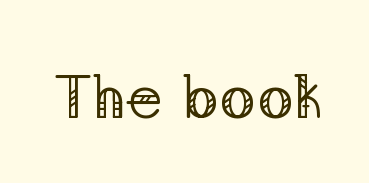
{"serif": "yes", "italic": "no", "bold": "no", "weight": "regular", "width": "normal", "stroke_contrast": "low", "x_height": "medium", "monospaced": "no", "underline": "no", "letter_spacing": "normal", "letter_spacing_em": 0.0, "glyph_px": 60}
